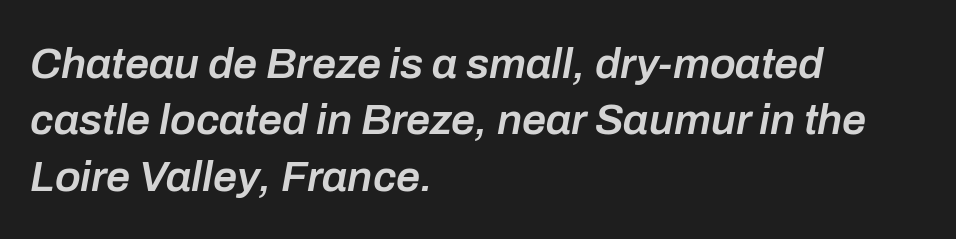
{"italic": "yes", "lean": "right", "slant_degrees": 10, "bold": "semi", "weight": "semibold", "width": "normal", "stroke_contrast": "low", "x_height": "medium", "monospaced": "no", "underline": "no", "align": "left", "line_spacing": "normal", "line_spacing_ratio": 1.31, "letter_spacing": "normal", "letter_spacing_em": 0.0, "glyph_px": 43}
